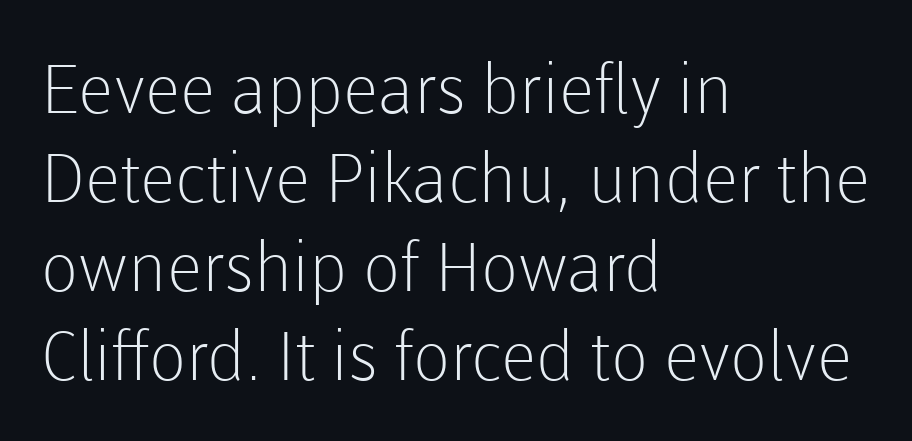
Q: Is the text bold? A: No.
Q: Is the text italic (slanted)? A: No, it is upright.
Q: Is the typeface a serif or a sans-serif typeface? A: Sans-serif.
Q: Is the text underlined? A: No.
Q: How is the paragraph aligned? A: Left-aligned.
Q: Is the spacing between letters normal or unusually wide? A: Normal.
Q: Is the spacing between lines tight, normal or loose? A: Normal.
Q: Width (condensed, normal, or wide)? A: Normal.
Q: Stroke contrast? A: Low.
Q: x-height? A: Medium.
Q: Monospaced? A: No.
